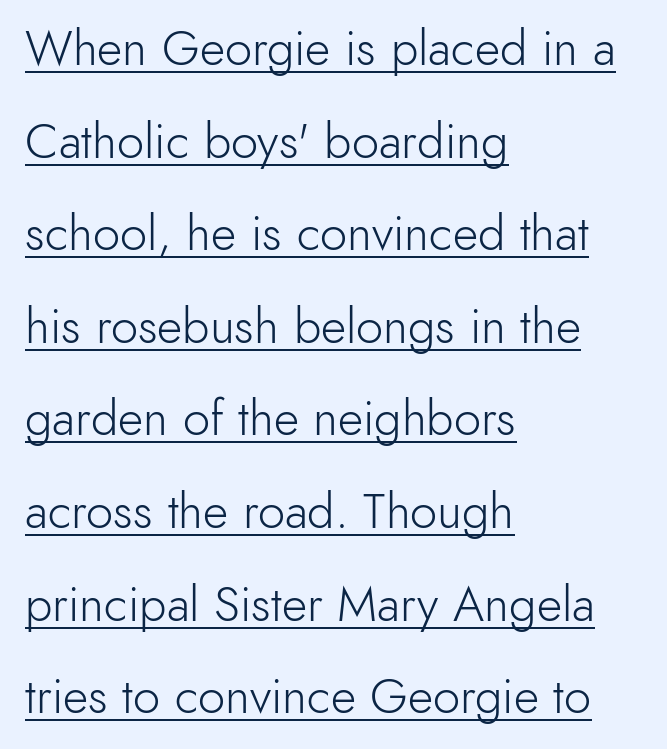
If you drew a line through each stem, it would be perfectly vertical. Proportional: the letters do not fall into vertical columns. No heavy texture on the line: the type isn't bold. Standard letterfit; no display-style spreading of the glyphs.
